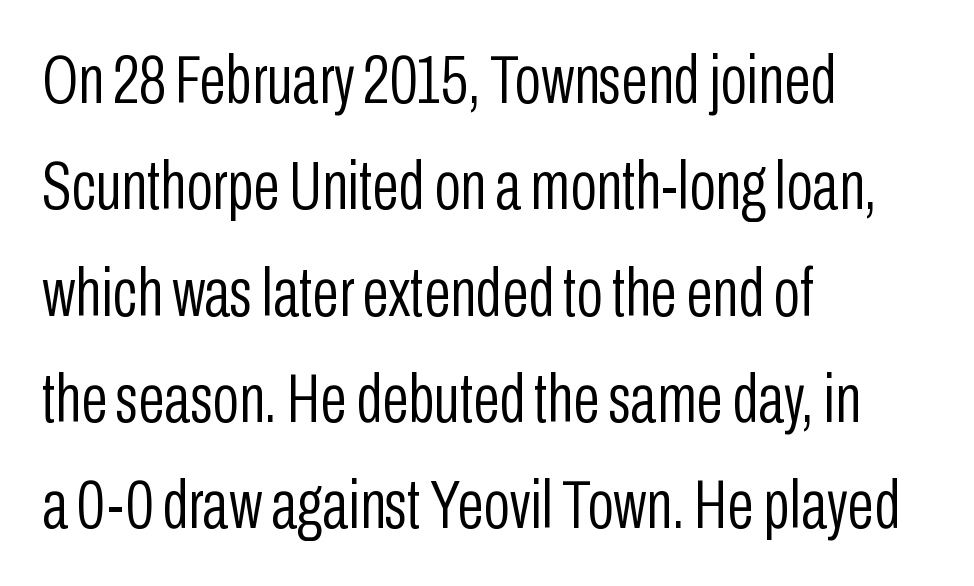
{"serif": "no", "italic": "no", "bold": "no", "weight": "light", "width": "condensed", "stroke_contrast": "low", "x_height": "medium", "monospaced": "no", "underline": "no", "align": "left", "line_spacing": "normal", "line_spacing_ratio": 1.54, "letter_spacing": "normal", "letter_spacing_em": 0.0, "glyph_px": 69}
